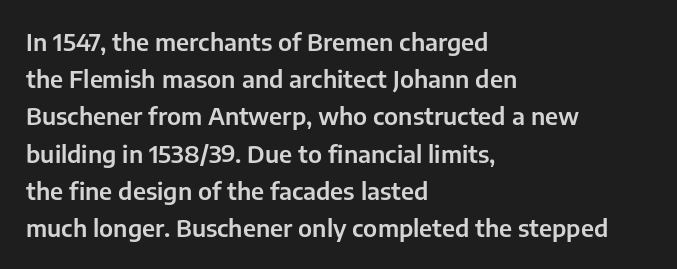
{"italic": "no", "underline": "no", "align": "left", "line_spacing": "normal", "line_spacing_ratio": 1.55, "letter_spacing": "normal", "letter_spacing_em": 0.0, "glyph_px": 24}
